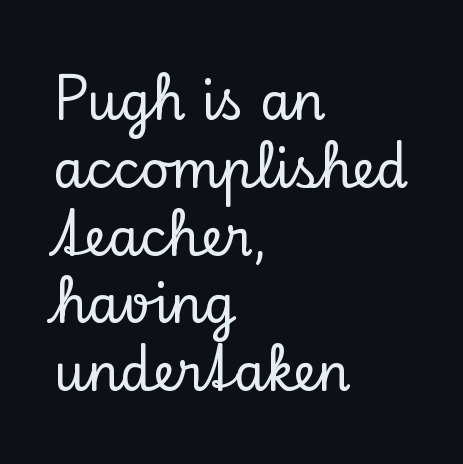
{"italic": "no", "width": "normal", "stroke_contrast": "low", "x_height": "small", "monospaced": "no", "underline": "no", "align": "left", "line_spacing": "normal", "line_spacing_ratio": 1.33, "letter_spacing": "normal", "letter_spacing_em": 0.0, "glyph_px": 51}
